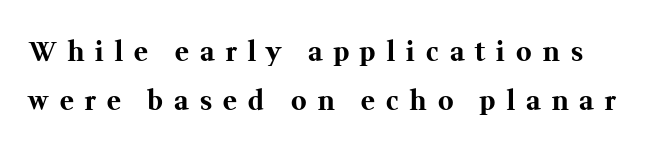
{"italic": "no", "bold": "yes", "underline": "no", "line_spacing_ratio": 1.87, "letter_spacing": "wide", "letter_spacing_em": 0.43, "glyph_px": 26}
